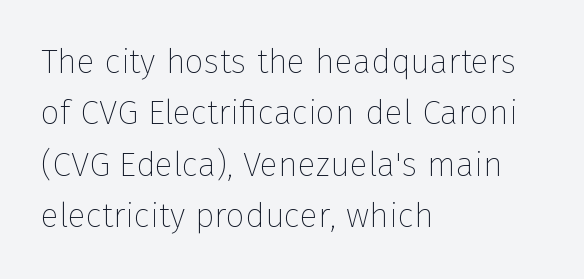
{"serif": "no", "italic": "no", "bold": "no", "weight": "thin", "width": "normal", "stroke_contrast": "low", "x_height": "medium", "monospaced": "no", "underline": "no", "align": "left", "line_spacing": "normal", "line_spacing_ratio": 1.51, "letter_spacing": "normal", "letter_spacing_em": 0.0, "glyph_px": 34}
